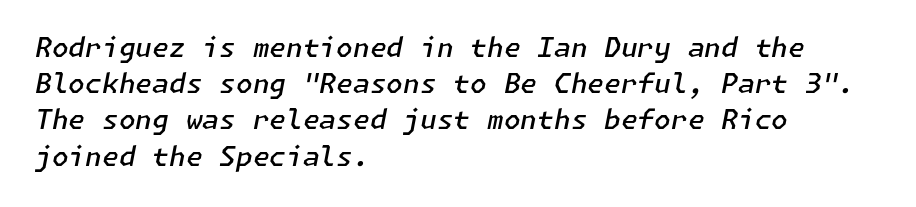
The image shows 27 px text type, italic (leaning right); set left-aligned, normal line spacing (1.34x), normal letter spacing, not underlined.
